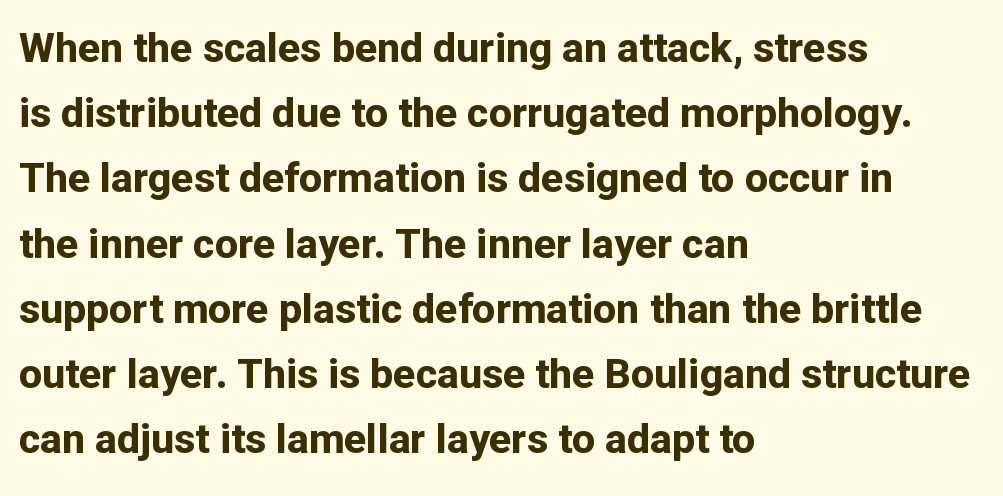
{"serif": "no", "italic": "no", "bold": "yes", "weight": "bold", "width": "normal", "stroke_contrast": "low", "x_height": "medium", "monospaced": "no", "underline": "no", "align": "left", "line_spacing": "normal", "line_spacing_ratio": 1.59, "letter_spacing": "normal", "letter_spacing_em": 0.0, "glyph_px": 41}
